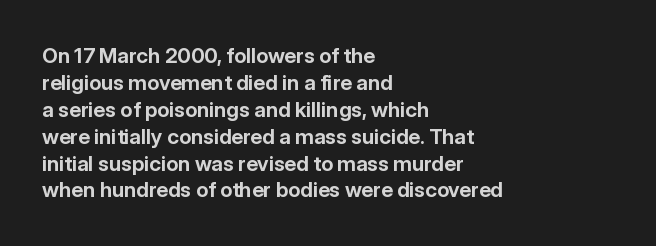
{"italic": "no", "bold": "yes", "underline": "no", "align": "left", "line_spacing": "normal", "line_spacing_ratio": 1.28, "letter_spacing": "normal", "letter_spacing_em": 0.0, "glyph_px": 21}
